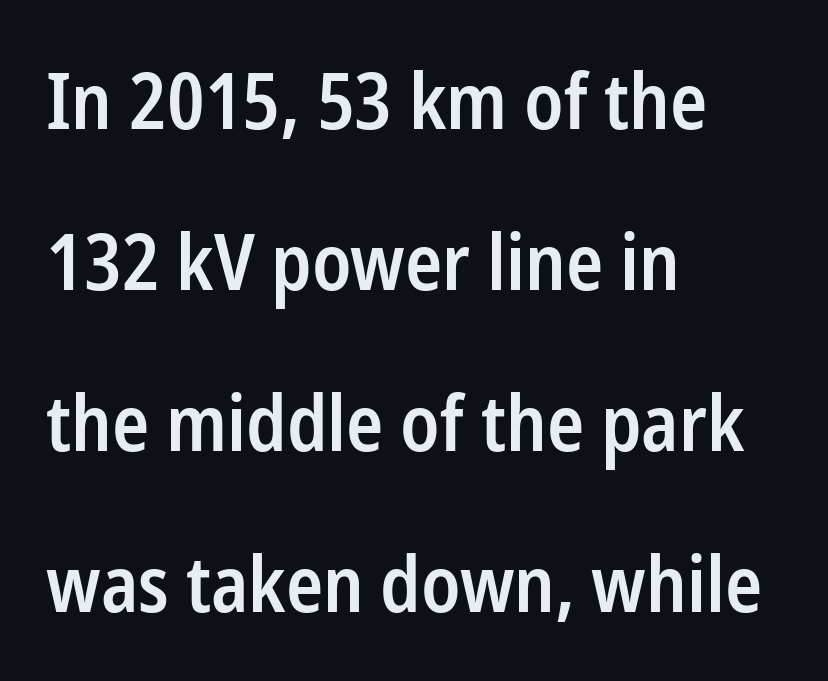
A roman cut, with each character standing at attention. The face used here is proportionally spaced, like ordinary book or web type. In terms of leading, this rendering errs on the spacious side. Honestly, the letter spacing is just normal — you wouldn't notice it. Are there feet on the stems? There aren't — it's a sans. The rendering anchors every line to the left-hand side.
